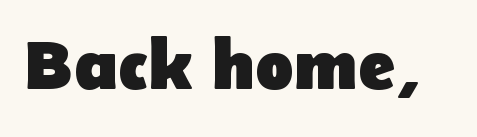
The image shows 71 px heavy sans-serif type, upright; set normal letter spacing, not underlined; low stroke contrast and a medium x-height.
